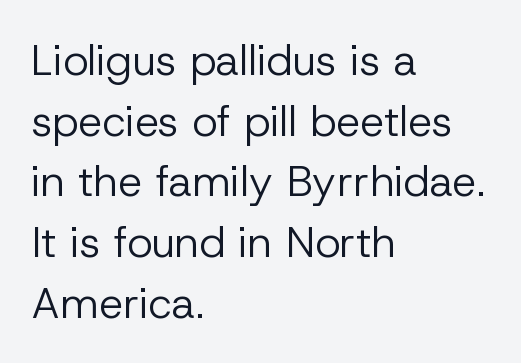
Q: Is the text bold? A: No.
Q: Is the text italic (slanted)? A: No, it is upright.
Q: Is the typeface a serif or a sans-serif typeface? A: Sans-serif.
Q: Is the text underlined? A: No.
Q: How is the paragraph aligned? A: Left-aligned.
Q: Is the spacing between letters normal or unusually wide? A: Normal.
Q: Is the spacing between lines tight, normal or loose? A: Normal.
Q: Width (condensed, normal, or wide)? A: Normal.
Q: Stroke contrast? A: Low.
Q: x-height? A: Medium.
Q: Monospaced? A: No.
